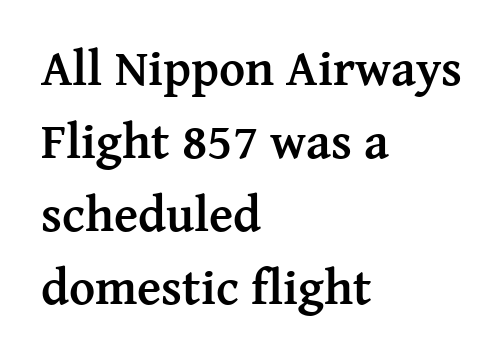
The image shows 50 px semibold serif type, upright; set left-aligned, normal line spacing (1.46x), normal letter spacing, not underlined; medium stroke contrast and a medium x-height.
